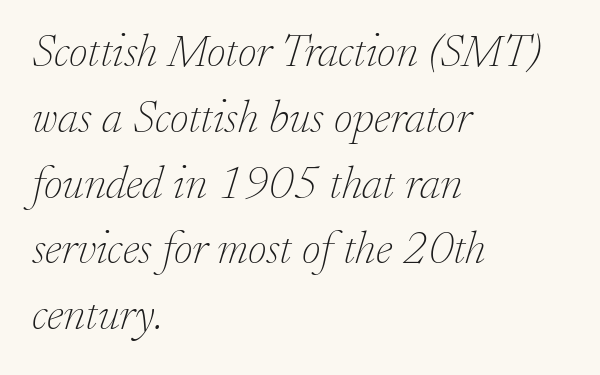
The image shows 46 px thin serif type, italic (leaning right); set left-aligned, normal line spacing (1.43x), normal letter spacing, not underlined; low stroke contrast and a small x-height.
